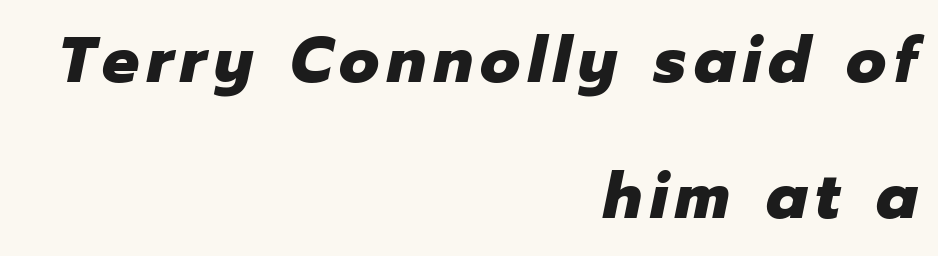
Line ends are locked; line starts wander. Spacing verdict: proportional, widths tailored to each character. Compared with an ordinary text face, these strokes are far heavier — a full bold. The area under the type is left untouched. What's the leading like? Stretched, with rows far apart.
